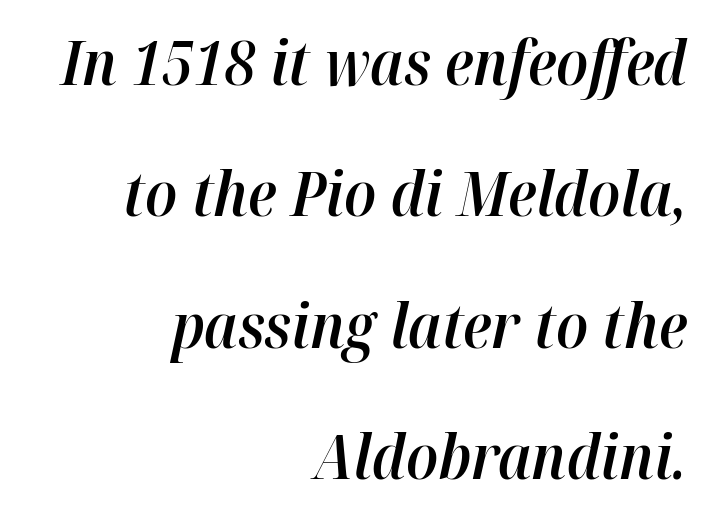
Is the letter spacing exaggerated? No — it looks like the ordinary default. What weight is shown? A semibold, between regular and bold. A typesetter would call this proportional, since set widths differ per character. This is oblique type, the kind used for emphasis or titles.
